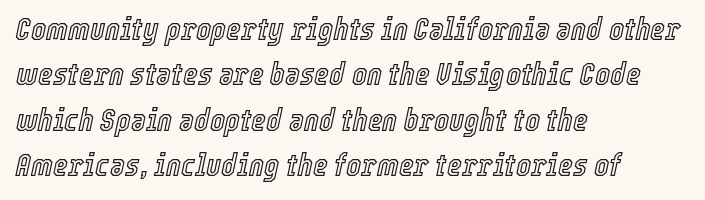
Observe the ordinary spacing: letters are neighbours, not strangers. This rendering uses left alignment, leaving the right contour irregular. Type without underlining. Observe the lean: these are italic letterforms. Evenly set lines give the paragraph a standard silhouette.
